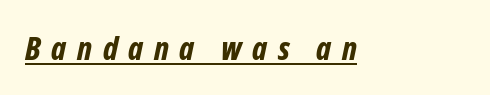
{"italic": "yes", "lean": "right", "slant_degrees": 12, "bold": "yes", "weight": "bold", "width": "condensed", "stroke_contrast": "low", "x_height": "medium", "monospaced": "no", "underline": "yes", "letter_spacing": "wide", "letter_spacing_em": 0.33, "glyph_px": 32}
